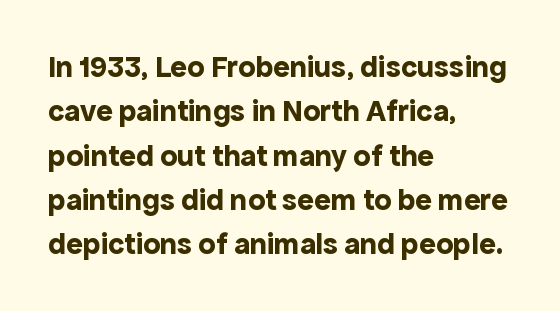
Q: Is the text bold? A: Yes.
Q: Is the text italic (slanted)? A: No, it is upright.
Q: Is the typeface a serif or a sans-serif typeface? A: Sans-serif.
Q: Is the text underlined? A: No.
Q: How is the paragraph aligned? A: Left-aligned.
Q: Is the spacing between letters normal or unusually wide? A: Normal.
Q: Is the spacing between lines tight, normal or loose? A: Normal.
Q: Width (condensed, normal, or wide)? A: Normal.
Q: x-height? A: Medium.
Q: Monospaced? A: No.
